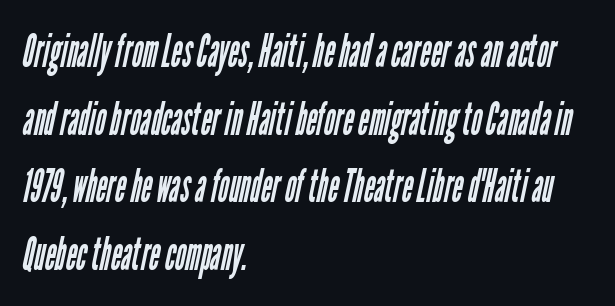
Q: Is the text bold? A: No.
Q: Is the typeface a serif or a sans-serif typeface? A: Sans-serif.
Q: Is the text underlined? A: No.
Q: How is the paragraph aligned? A: Left-aligned.
Q: Is the spacing between letters normal or unusually wide? A: Normal.
Q: Is the spacing between lines tight, normal or loose? A: Normal.
Q: Width (condensed, normal, or wide)? A: Condensed.
Q: Stroke contrast? A: Low.
Q: x-height? A: Medium.
Q: Monospaced? A: No.
